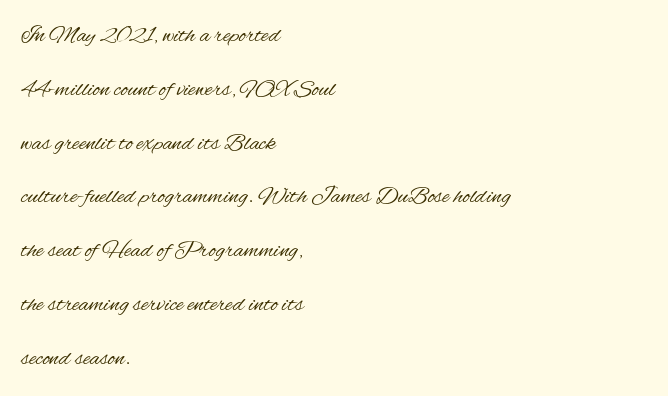
{"bold": "no", "underline": "no", "align": "left", "line_spacing": "loose", "line_spacing_ratio": 2.24, "letter_spacing": "normal", "letter_spacing_em": 0.0, "glyph_px": 24}
